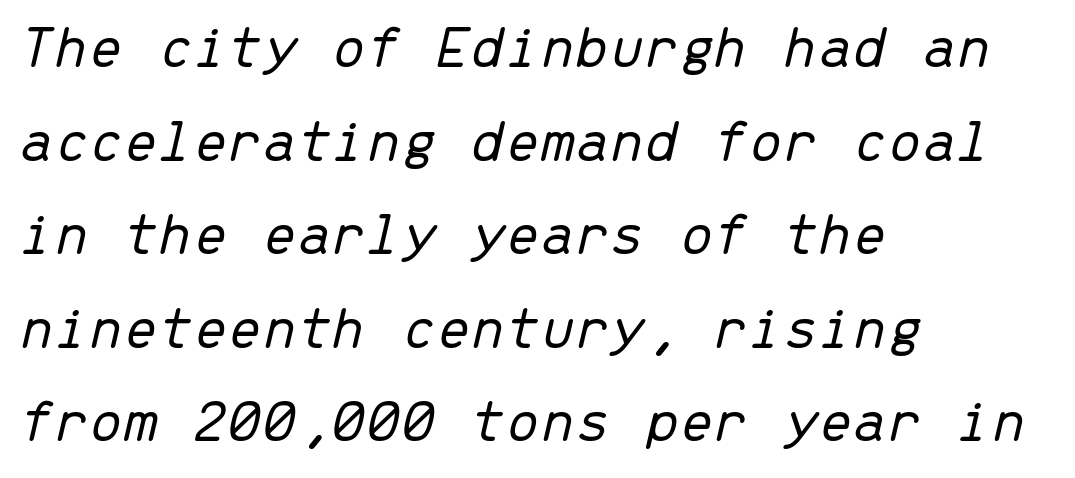
Summary of vertical rhythm: regular, with standard interline spacing. The face used here is rendered with its standard letterfit. Descenders hang freely into open space. Characters are canted at an angle relative to the baseline's perpendicular. The lines are quadded left. Weight class: somewhere from thin through regular.
